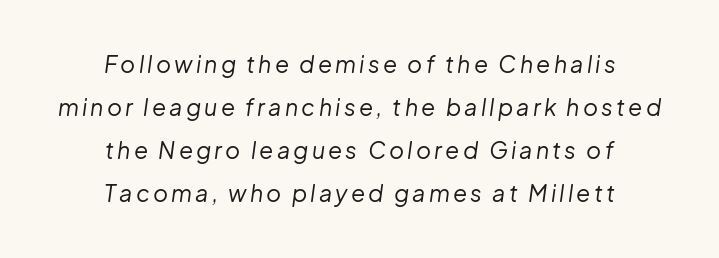
The image shows 23 px text type, italic (leaning right); set centered, line spacing 1.87x, not underlined.
